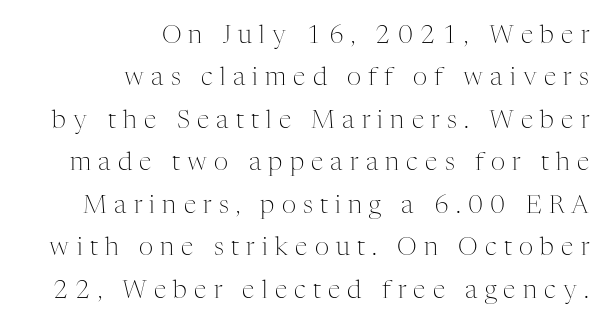
{"italic": "no", "bold": "no", "underline": "no", "align": "right", "line_spacing": "normal", "line_spacing_ratio": 1.7, "letter_spacing": "wide", "letter_spacing_em": 0.29, "glyph_px": 25}
